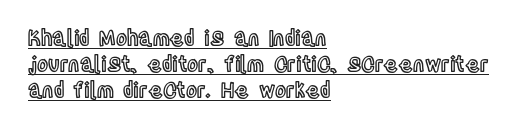
The image shows 21 px text type, upright; set left-aligned, line spacing 1.24x, normal letter spacing, underlined.
